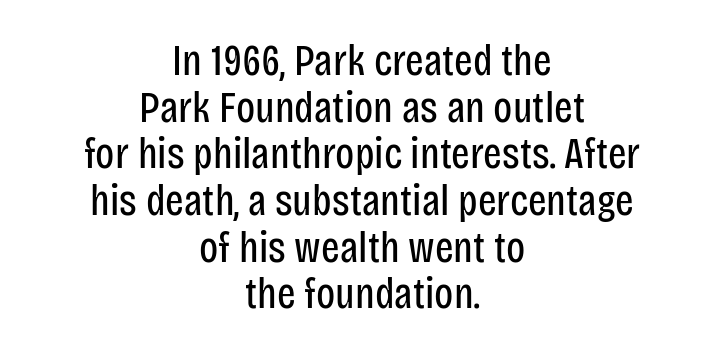
Q: Is the text bold? A: No.
Q: Is the text italic (slanted)? A: No, it is upright.
Q: Is the typeface a serif or a sans-serif typeface? A: Sans-serif.
Q: Is the text underlined? A: No.
Q: How is the paragraph aligned? A: Centered.
Q: Is the spacing between letters normal or unusually wide? A: Normal.
Q: Is the spacing between lines tight, normal or loose? A: Tight.
Q: Width (condensed, normal, or wide)? A: Condensed.
Q: Stroke contrast? A: Low.
Q: x-height? A: Large.
Q: Monospaced? A: No.
